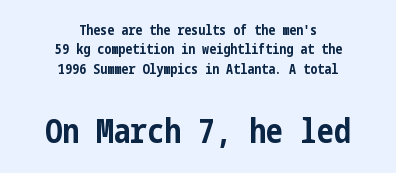
A student would call this center alignment; a typographer would say set centered. On the weight axis this lands at bold, roughly 700. Italic: no, the glyphs are upright roman. The foot of each line stays bare and open. The letters sit at their default tracking, neither squeezed nor spread. The font family rendered here belongs to the sans-serif group.
